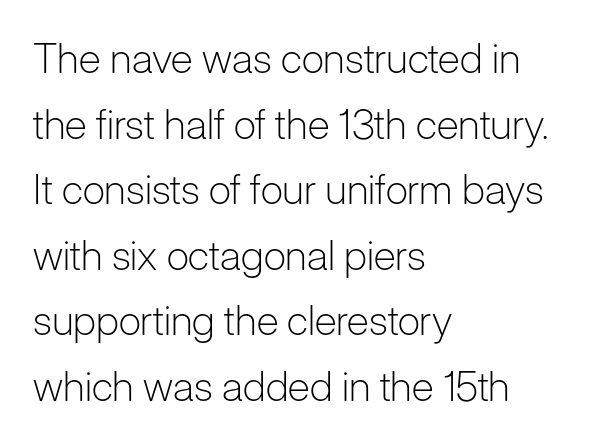
The image shows 41 px light sans-serif type, upright; set left-aligned, normal line spacing (1.6x), normal letter spacing, not underlined; low stroke contrast and a medium x-height.
